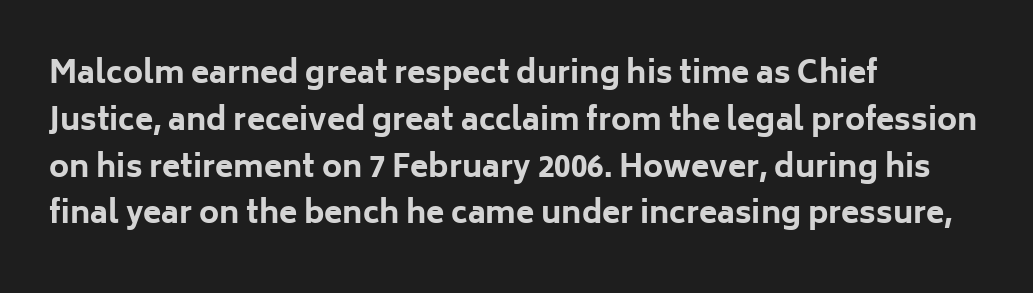
The image shows 30 px bold sans-serif type, upright; set left-aligned, normal line spacing (1.56x), normal letter spacing, not underlined; low stroke contrast and a medium x-height.
